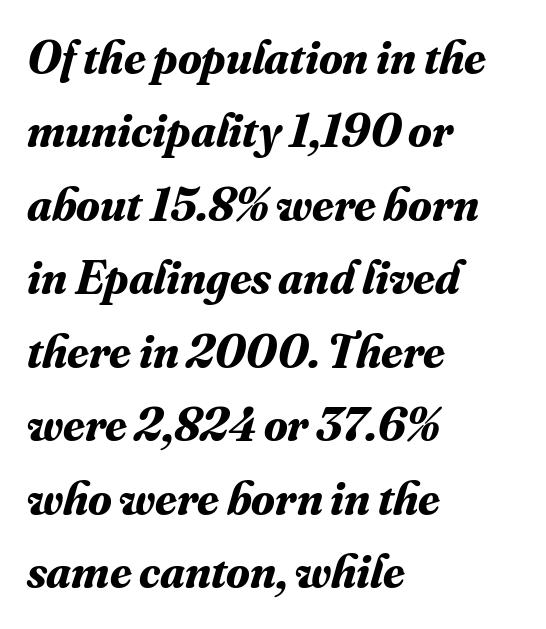
Q: Is the text bold? A: Yes.
Q: Is the text italic (slanted)? A: Yes, it leans right by about 16 degrees.
Q: Is the typeface a serif or a sans-serif typeface? A: Serif.
Q: Is the text underlined? A: No.
Q: How is the paragraph aligned? A: Left-aligned.
Q: Is the spacing between letters normal or unusually wide? A: Normal.
Q: Is the spacing between lines tight, normal or loose? A: Normal.
Q: Width (condensed, normal, or wide)? A: Normal.
Q: Stroke contrast? A: Medium.
Q: x-height? A: Small.
Q: Monospaced? A: No.
